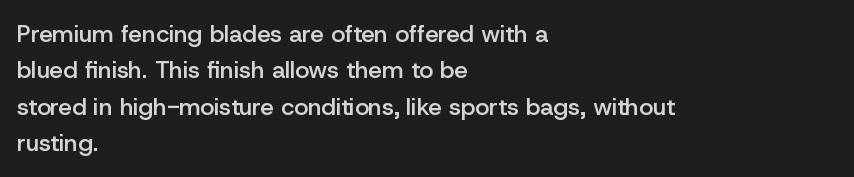
{"italic": "no", "bold": "semi", "underline": "no", "align": "left", "line_spacing": "normal", "line_spacing_ratio": 1.52, "letter_spacing": "normal", "letter_spacing_em": 0.0, "glyph_px": 24}
